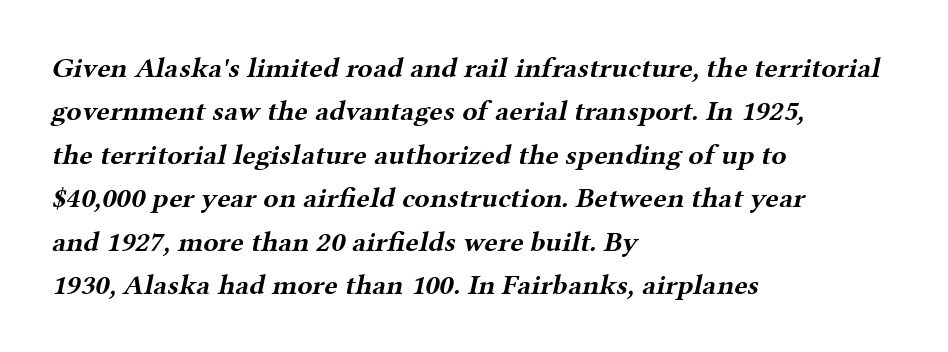
The image shows 28 px bold, wide serif type; set left-aligned, normal line spacing (1.55x), normal letter spacing, not underlined; medium stroke contrast and a medium x-height.
